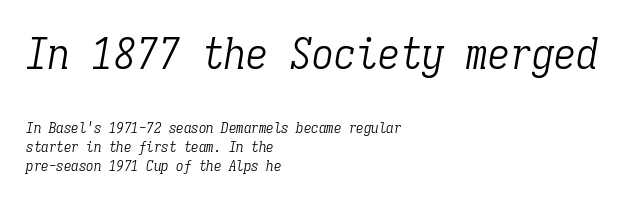
The image shows 44 px light, condensed serif type, italic (leaning right), monospaced; set left-aligned, normal line spacing (1.28x), normal letter spacing, not underlined; the first (top) block is 2.93x larger; low stroke contrast and a medium x-height.
